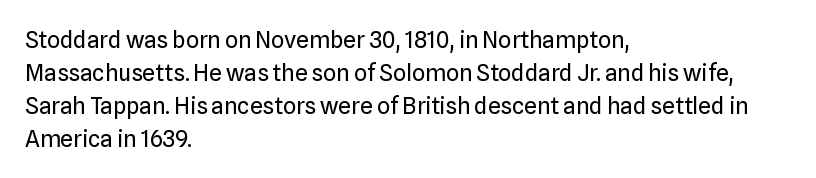
Honestly, the row spacing looks completely unremarkable. Caption: face not bold, strokes unweighted. Posture: vertical. This rendering features lettering with no underline. The setting favours the left margin, as ordinary paragraphs usually do.
